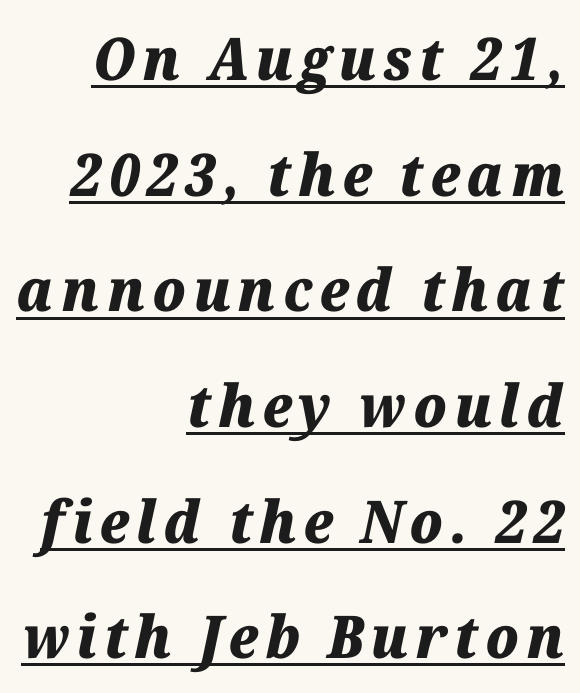
Q: Is the text bold? A: Yes.
Q: Is the text italic (slanted)? A: Yes, it leans right by about 12 degrees.
Q: Is the text underlined? A: Yes.
Q: How is the paragraph aligned? A: Right-aligned.
Q: Is the spacing between lines tight, normal or loose? A: Loose.
Q: Width (condensed, normal, or wide)? A: Normal.
Q: Stroke contrast? A: Medium.
Q: x-height? A: Medium.
Q: Monospaced? A: No.
